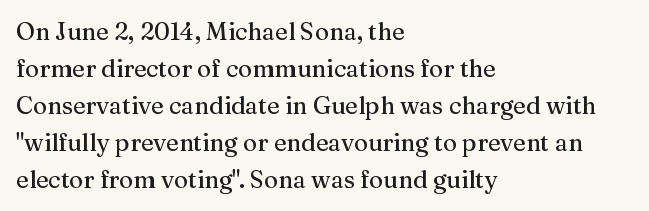
{"italic": "no", "underline": "no", "align": "left", "line_spacing": "normal", "line_spacing_ratio": 1.54, "letter_spacing": "normal", "letter_spacing_em": 0.0, "glyph_px": 24}
